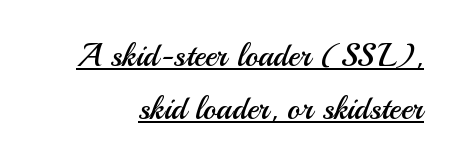
{"serif": "no", "bold": "no", "weight": "regular", "width": "normal", "stroke_contrast": "medium", "x_height": "small", "monospaced": "no", "underline": "yes", "line_spacing": "normal", "line_spacing_ratio": 1.65, "letter_spacing": "normal", "letter_spacing_em": 0.0, "glyph_px": 32}
